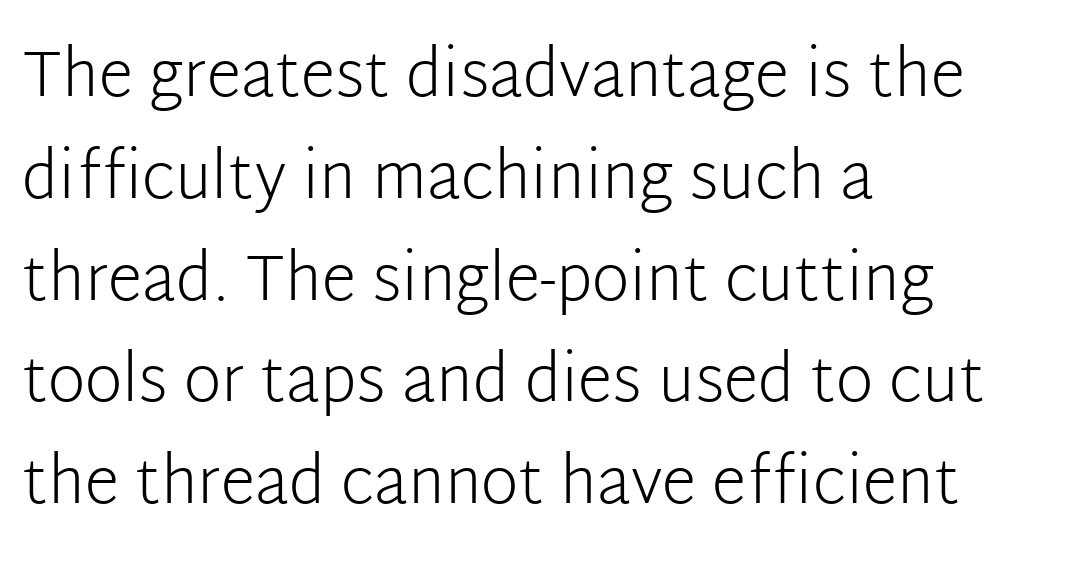
The image shows 64 px light sans-serif type, upright; set left-aligned, normal line spacing (1.59x), normal letter spacing, not underlined; low stroke contrast and a medium x-height.
